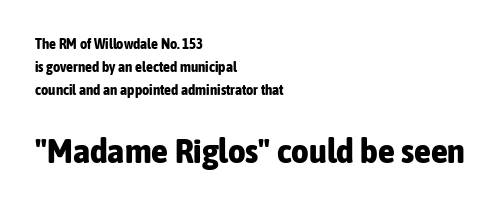
Q: Is the text bold? A: Yes.
Q: Is the text italic (slanted)? A: No, it is upright.
Q: Is the typeface a serif or a sans-serif typeface? A: Sans-serif.
Q: Is the text underlined? A: No.
Q: How is the paragraph aligned? A: Left-aligned.
Q: Is the spacing between letters normal or unusually wide? A: Normal.
Q: Is the spacing between lines tight, normal or loose? A: Normal.
Q: Which block of text is set in a larger size, the first (top) or the second (bottom)? A: The second (bottom) one.
Q: Width (condensed, normal, or wide)? A: Condensed.
Q: Stroke contrast? A: Low.
Q: x-height? A: Medium.
Q: Monospaced? A: No.
